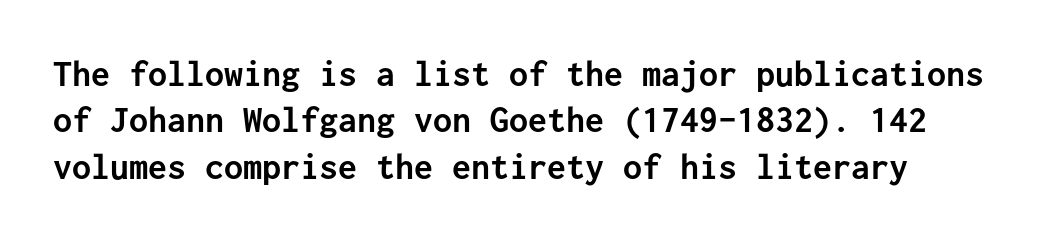
Q: Is the text bold? A: Yes.
Q: Is the text italic (slanted)? A: No, it is upright.
Q: Is the typeface a serif or a sans-serif typeface? A: Sans-serif.
Q: Is the text underlined? A: No.
Q: Is the spacing between letters normal or unusually wide? A: Normal.
Q: Width (condensed, normal, or wide)? A: Normal.
Q: Stroke contrast? A: Low.
Q: x-height? A: Medium.
Q: Monospaced? A: Yes.
